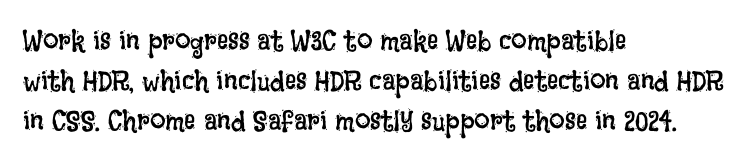
Q: Is the text bold? A: No.
Q: Is the text italic (slanted)? A: No, it is upright.
Q: Is the text underlined? A: No.
Q: How is the paragraph aligned? A: Left-aligned.
Q: Is the spacing between letters normal or unusually wide? A: Normal.
Q: Is the spacing between lines tight, normal or loose? A: Normal.
Q: Width (condensed, normal, or wide)? A: Condensed.
Q: Stroke contrast? A: Low.
Q: x-height? A: Large.
Q: Monospaced? A: No.
